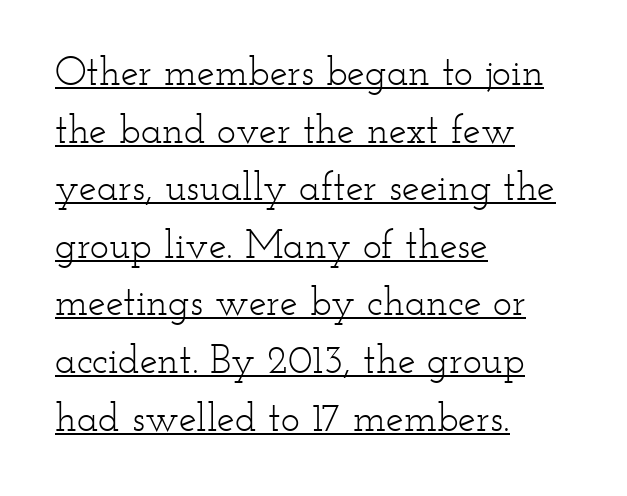
The image shows 40 px light, wide serif type, upright; set left-aligned, normal line spacing (1.44x), normal letter spacing, underlined; low stroke contrast and a small x-height.
